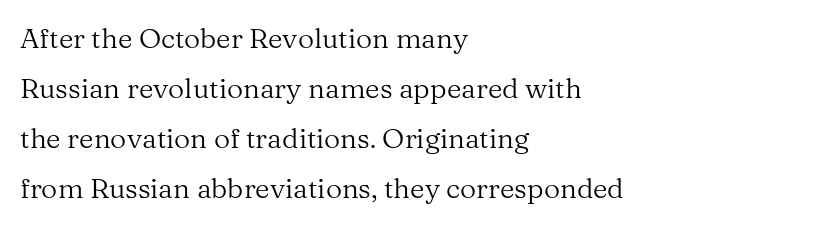
These lines keep a tight, regular rhythm from letter to letter. Character widths vary here, with narrow letters taking less room than wide ones. Rendered with straight, roman letterforms. Quick note: underline off. Summary of weight: not heavy and not bold.
